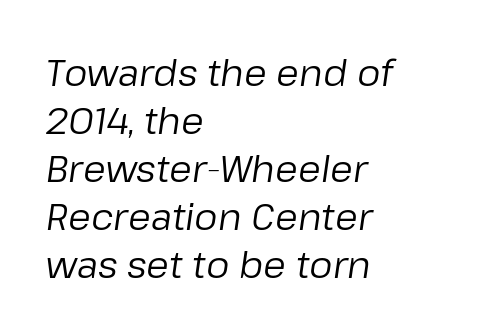
Q: Is the text bold? A: No.
Q: Is the text italic (slanted)? A: Yes, it leans right by about 8 degrees.
Q: Is the text underlined? A: No.
Q: How is the paragraph aligned? A: Left-aligned.
Q: Is the spacing between letters normal or unusually wide? A: Normal.
Q: Is the spacing between lines tight, normal or loose? A: Normal.
Q: Width (condensed, normal, or wide)? A: Normal.
Q: Stroke contrast? A: Low.
Q: x-height? A: Medium.
Q: Monospaced? A: No.
